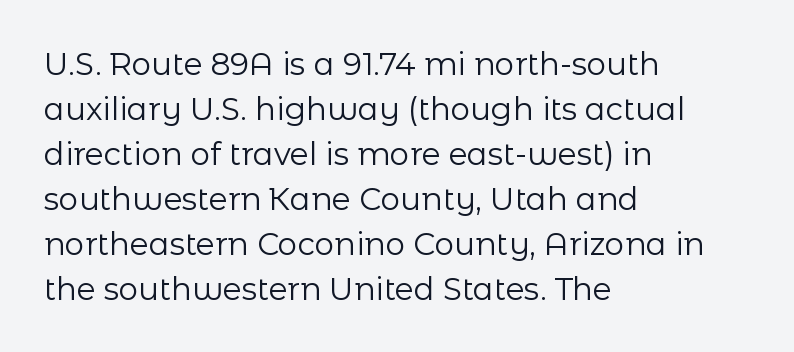
The image shows 31 px regular-weight sans-serif type, upright; set left-aligned, normal line spacing (1.45x), normal letter spacing, not underlined; low stroke contrast and a medium x-height.
